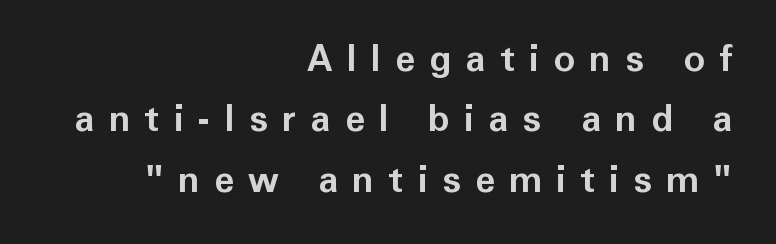
Just letters on the line, the space beneath them empty. The specimen reads as upright at a glance. Leading matches the norm, producing a regular column. Substantial extra tracking has been applied to these lines.
